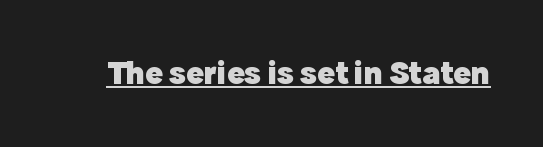
Q: Is the text bold? A: Yes.
Q: Is the text italic (slanted)? A: No, it is upright.
Q: Is the typeface a serif or a sans-serif typeface? A: Sans-serif.
Q: Is the text underlined? A: Yes.
Q: Is the spacing between letters normal or unusually wide? A: Normal.
Q: Width (condensed, normal, or wide)? A: Normal.
Q: x-height? A: Medium.
Q: Monospaced? A: No.
